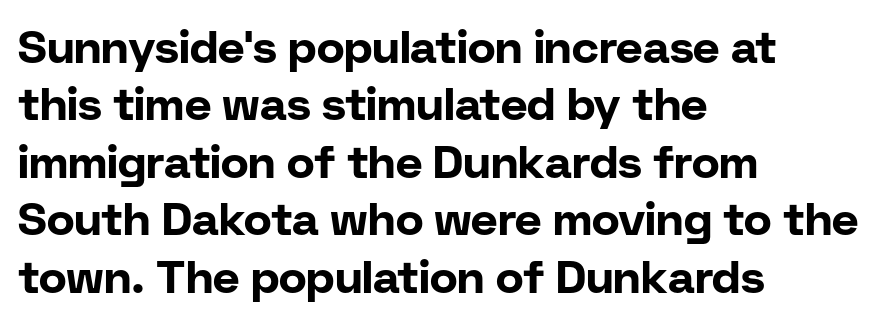
Q: Is the text bold? A: Yes.
Q: Is the text italic (slanted)? A: No, it is upright.
Q: Is the typeface a serif or a sans-serif typeface? A: Sans-serif.
Q: Is the text underlined? A: No.
Q: How is the paragraph aligned? A: Left-aligned.
Q: Is the spacing between letters normal or unusually wide? A: Normal.
Q: Is the spacing between lines tight, normal or loose? A: Normal.
Q: Width (condensed, normal, or wide)? A: Normal.
Q: Stroke contrast? A: Low.
Q: x-height? A: Medium.
Q: Monospaced? A: No.
